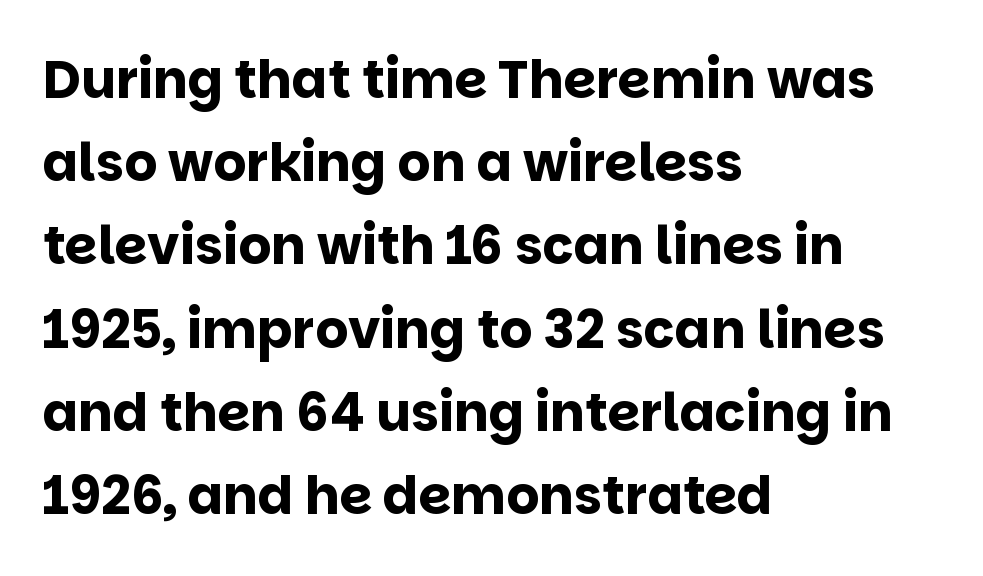
Q: Is the text bold? A: Yes.
Q: Is the text italic (slanted)? A: No, it is upright.
Q: Is the typeface a serif or a sans-serif typeface? A: Sans-serif.
Q: Is the text underlined? A: No.
Q: How is the paragraph aligned? A: Left-aligned.
Q: Is the spacing between letters normal or unusually wide? A: Normal.
Q: Is the spacing between lines tight, normal or loose? A: Normal.
Q: Width (condensed, normal, or wide)? A: Normal.
Q: Stroke contrast? A: Low.
Q: x-height? A: Large.
Q: Monospaced? A: No.
